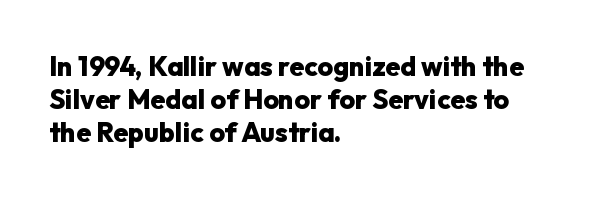
Q: Is the text bold? A: Yes.
Q: Is the text italic (slanted)? A: No, it is upright.
Q: Is the text underlined? A: No.
Q: How is the paragraph aligned? A: Left-aligned.
Q: Is the spacing between letters normal or unusually wide? A: Normal.
